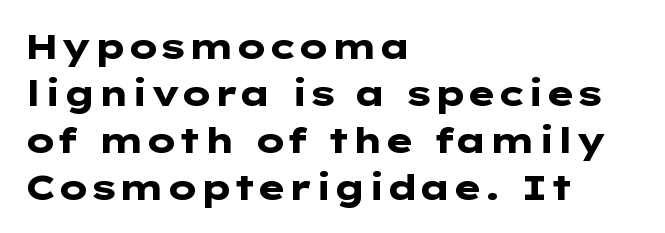
These lines sit exactly where default settings would place them. Line beginnings align vertically; line endings do not. Glyph-to-glyph distance matches everyday printed text. The type sits square on the baseline with zero lean.
